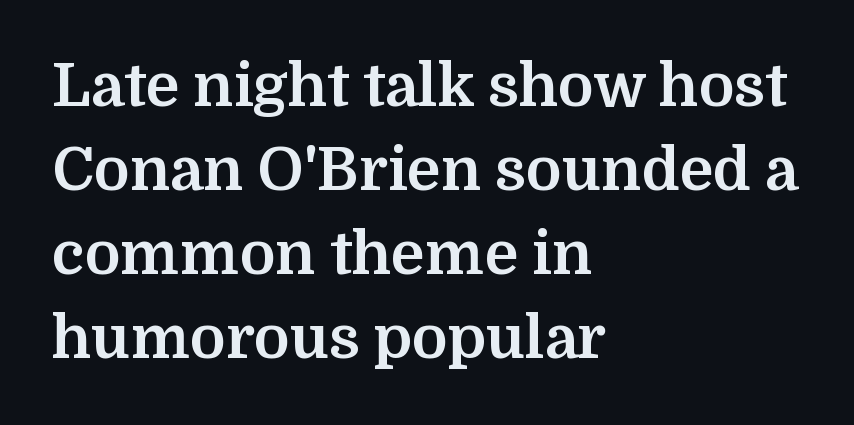
Designer's note — italics off, roman on. Underlining? Definitely not there. Is the block centered? No — it sits flush against the left margin. The rendering uses a bold face; every stroke is thick and dark.
